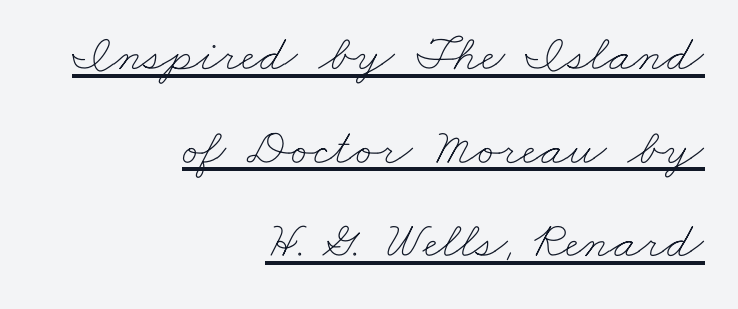
The image shows 52 px thin, wide type; set right-aligned, line spacing 1.8x, normal letter spacing, underlined; low stroke contrast and a small x-height.
